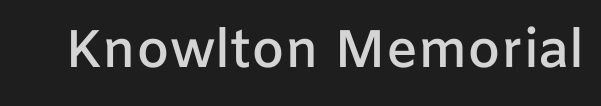
{"serif": "no", "italic": "no", "bold": "semi", "weight": "semibold", "width": "normal", "stroke_contrast": "low", "x_height": "medium", "monospaced": "no", "underline": "no", "letter_spacing": "normal", "letter_spacing_em": 0.0, "glyph_px": 53}
